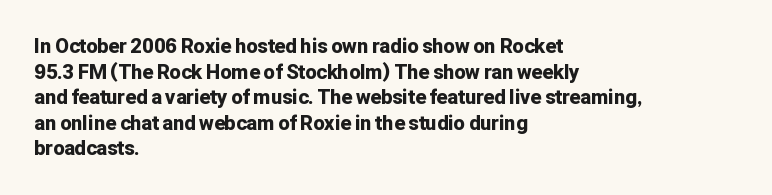
Q: Is the text bold? A: Yes.
Q: Is the text italic (slanted)? A: No, it is upright.
Q: Is the text underlined? A: No.
Q: How is the paragraph aligned? A: Left-aligned.
Q: Is the spacing between letters normal or unusually wide? A: Normal.
Q: Is the spacing between lines tight, normal or loose? A: Normal.
